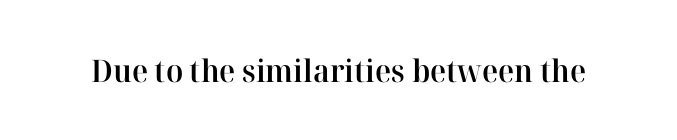
The image shows 31 px semibold serif type, upright; set normal letter spacing, not underlined; high stroke contrast and a medium x-height.
